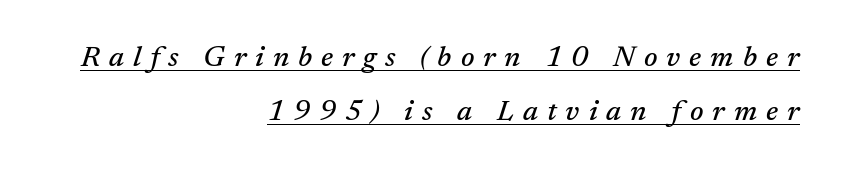
The image shows 29 px serif type, italic (leaning right); set right-aligned, line spacing 1.86x, unusually wide letter spacing (+0.31 em), underlined; medium stroke contrast and a medium x-height.
